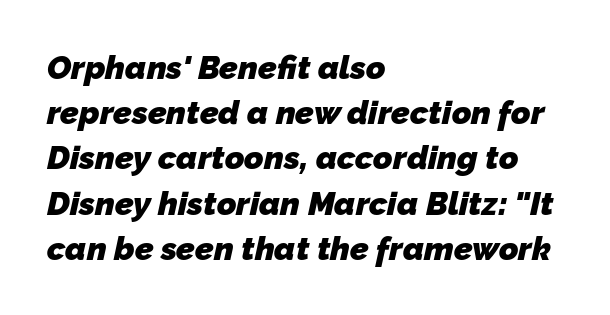
The passage shown is typeset with a sans-serif family. The strip under each line holds only bare page. The passage shown is typed in a proportional face where columns would drift. The face used here is rendered with its standard letterfit. Notice how descenders clear the ascenders below comfortably — that's standard leading. Which margin do the lines hug? The left one — the right edge is uneven.
